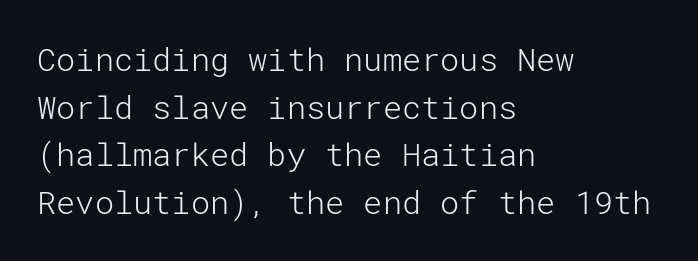
In terms of letterspacing, this is plain default setting. Posture: vertical. Horizontal bands of white between lines are of average thickness. The strip under each line holds only bare page.
